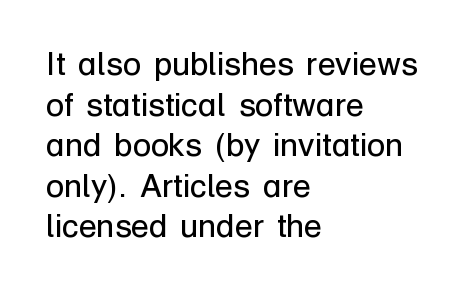
{"serif": "no", "italic": "no", "bold": "no", "weight": "regular", "width": "normal", "stroke_contrast": "low", "x_height": "medium", "monospaced": "no", "underline": "no", "align": "left", "line_spacing_ratio": 1.23, "letter_spacing": "normal", "letter_spacing_em": 0.0, "glyph_px": 33}
